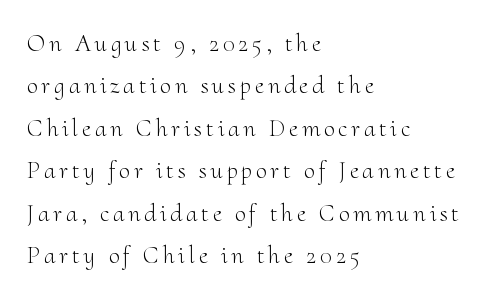
Q: Is the text bold? A: No.
Q: Is the text italic (slanted)? A: No, it is upright.
Q: Is the text underlined? A: No.
Q: How is the paragraph aligned? A: Left-aligned.
Q: Is the spacing between lines tight, normal or loose? A: Normal.
